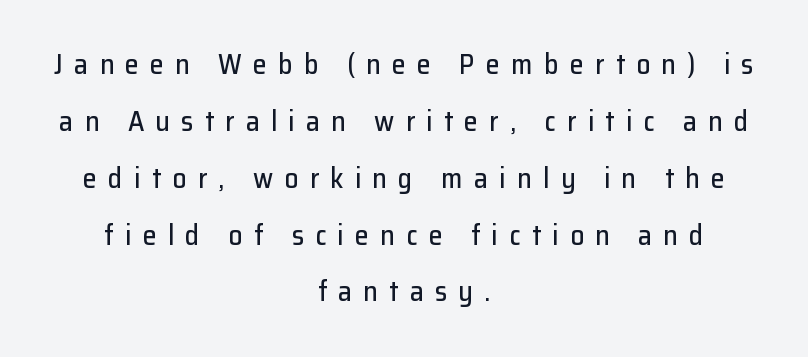
Q: Is the text italic (slanted)? A: No, it is upright.
Q: Is the typeface a serif or a sans-serif typeface? A: Sans-serif.
Q: Is the text underlined? A: No.
Q: How is the paragraph aligned? A: Centered.
Q: Is the spacing between letters normal or unusually wide? A: Unusually wide.
Q: Is the spacing between lines tight, normal or loose? A: Loose.
Q: Width (condensed, normal, or wide)? A: Normal.
Q: Stroke contrast? A: Low.
Q: x-height? A: Medium.
Q: Monospaced? A: No.
